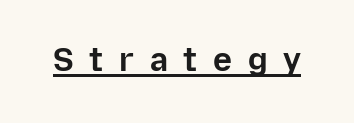
The image shows 32 px bold sans-serif type, upright; set unusually wide letter spacing (+0.49 em), underlined; low stroke contrast and a medium x-height.
